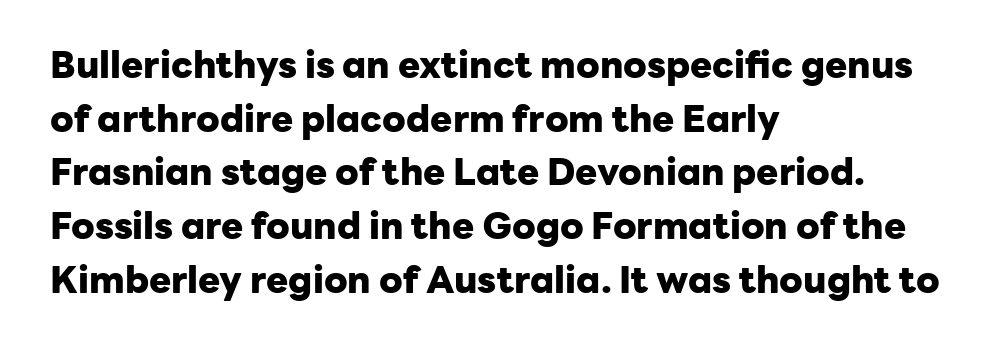
Casual observation: everything's shoved over to the left. Short note: letters normally spaced. Notice how the stems are strictly vertical — no italics here. A typesetter would call this leading conventional body-copy spacing. The rendering uses natural spacing where letterforms have individual widths.
